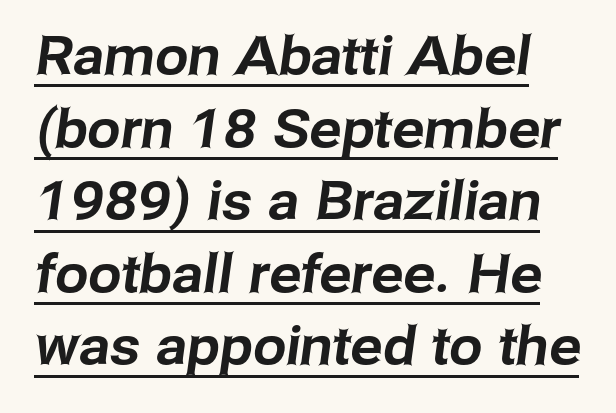
Here the designer chose a conventional face with non-uniform glyph widths. Does extra space separate the letters? No, they use regular spacing. The space between consecutive lines is moderate. This is sans-serif lettering, the kind often seen on screens and signage. Quick note: underline on.
